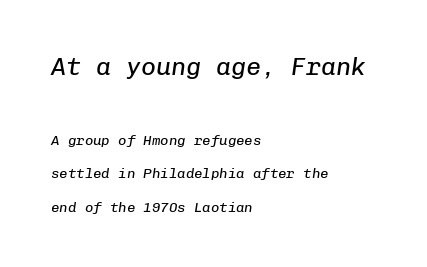
The image shows 25 px text type, italic (leaning right); set left-aligned, loose line spacing (2.39x), normal letter spacing, not underlined; the first (top) block is 1.79x larger.
